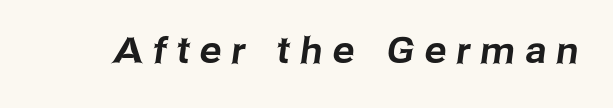
Just letters on the line, the space beneath them empty. Look at the bottom of the vertical strokes: they stop flat, with no serifs. The face used here is proportionally spaced, like ordinary book or web type. A typesetter would call this heavily tracked-out type.
